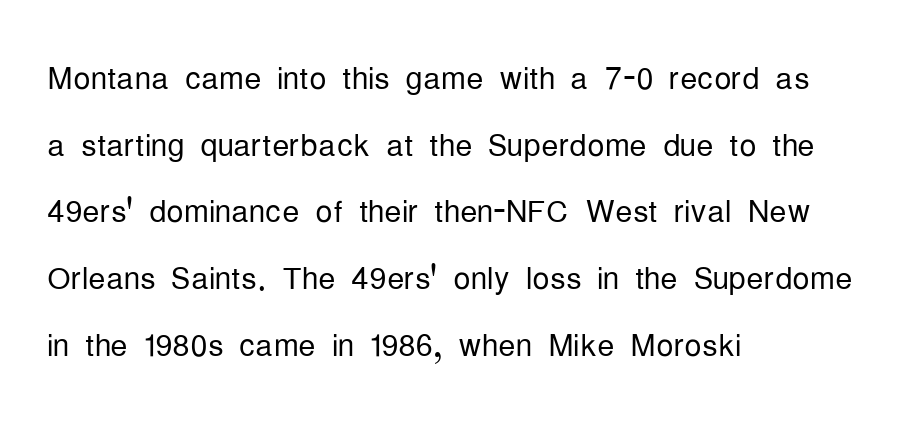
The passage shown is typeset with a sans-serif family. A normal amount of white space separates one row of letters from the next. The face used here is proportionally spaced, like ordinary book or web type. The font sits on the lighter half of the weight spectrum, regular included. Bare-footed words on every line.
